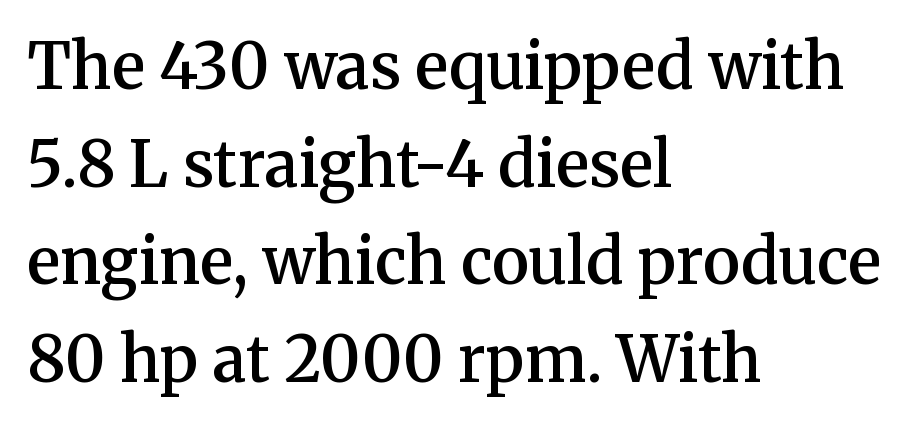
The image shows 63 px semibold serif type, upright; set left-aligned, normal line spacing (1.55x), normal letter spacing, not underlined; medium stroke contrast and a medium x-height.
